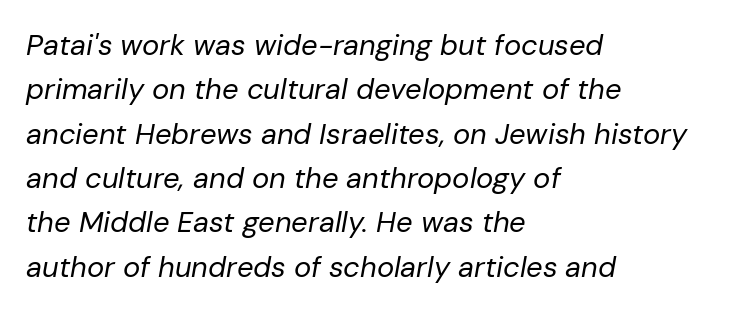
{"italic": "yes", "lean": "right", "slant_degrees": 10, "bold": "no", "weight": "regular", "width": "normal", "stroke_contrast": "low", "x_height": "medium", "monospaced": "no", "underline": "no", "align": "left", "line_spacing": "normal", "line_spacing_ratio": 1.53, "letter_spacing": "normal", "letter_spacing_em": 0.0, "glyph_px": 29}
